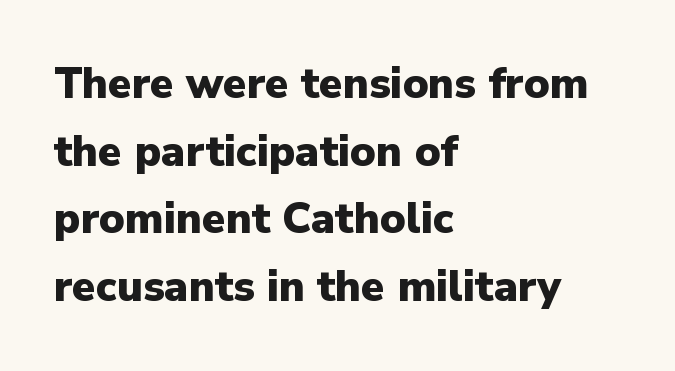
Typeset ragged right — the left edge is the straight one. Does the lettering tilt? It doesn't — this is upright. Do the characters align in a grid? No, the font is proportional. This rendering leaves character spacing at its baseline value. No feet cap the strokes, marking this as sans-serif type. A bare baseline throughout the passage.
